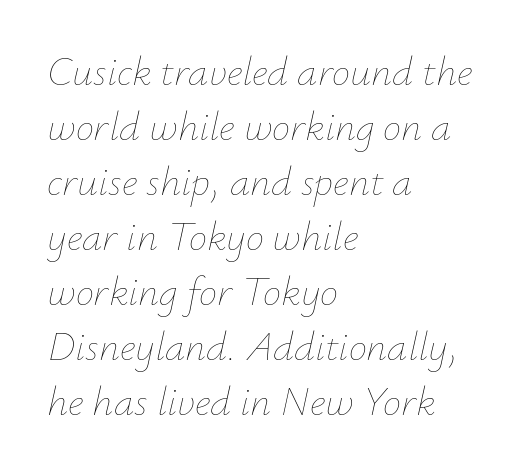
The image shows 41 px thin type, italic (leaning right); set left-aligned, normal line spacing (1.34x), normal letter spacing, not underlined; low stroke contrast and a small x-height.
